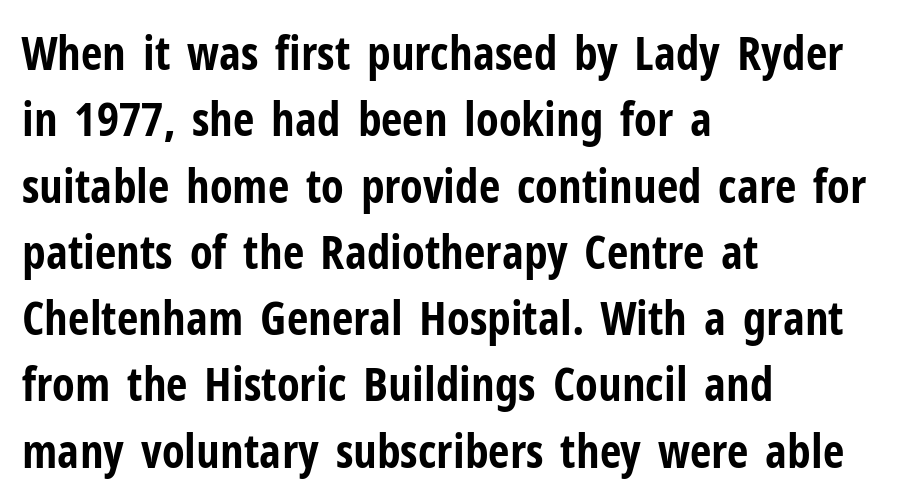
The image shows 47 px bold, condensed sans-serif type, upright; set left-aligned, normal line spacing (1.41x), normal letter spacing, not underlined; low stroke contrast and a medium x-height.
